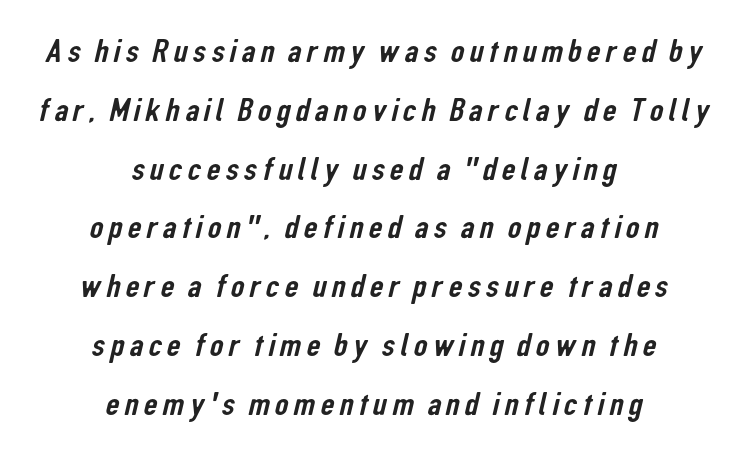
The image shows 34 px condensed sans-serif type; set centered, line spacing 1.73x, not underlined; low stroke contrast and a medium x-height.
